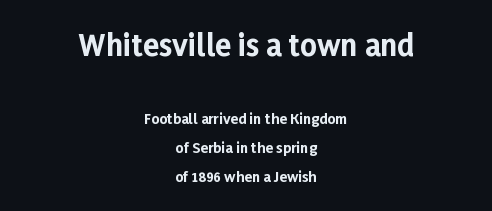
Q: Is the text bold? A: Yes.
Q: Is the text italic (slanted)? A: No, it is upright.
Q: Is the typeface a serif or a sans-serif typeface? A: Sans-serif.
Q: Is the text underlined? A: No.
Q: How is the paragraph aligned? A: Centered.
Q: Is the spacing between letters normal or unusually wide? A: Normal.
Q: Is the spacing between lines tight, normal or loose? A: Loose.
Q: Which block of text is set in a larger size, the first (top) or the second (bottom)? A: The first (top) one.
Q: Width (condensed, normal, or wide)? A: Normal.
Q: Stroke contrast? A: Low.
Q: x-height? A: Medium.
Q: Monospaced? A: No.
